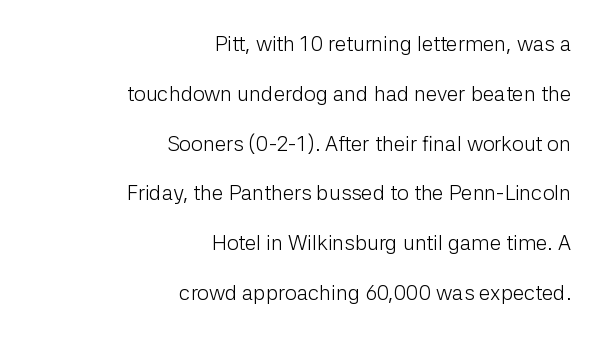
Q: Is the text bold? A: No.
Q: Is the text italic (slanted)? A: No, it is upright.
Q: Is the text underlined? A: No.
Q: How is the paragraph aligned? A: Right-aligned.
Q: Is the spacing between letters normal or unusually wide? A: Normal.
Q: Is the spacing between lines tight, normal or loose? A: Loose.
